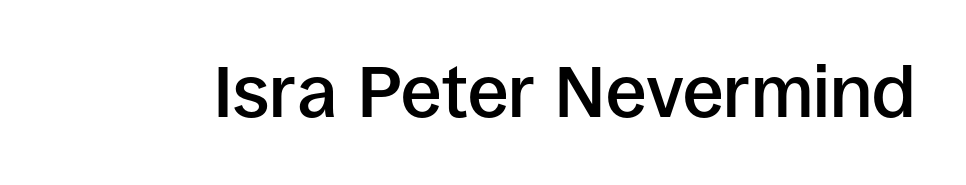
The image shows 73 px semibold sans-serif type, upright; set normal letter spacing, not underlined; low stroke contrast and a large x-height.
